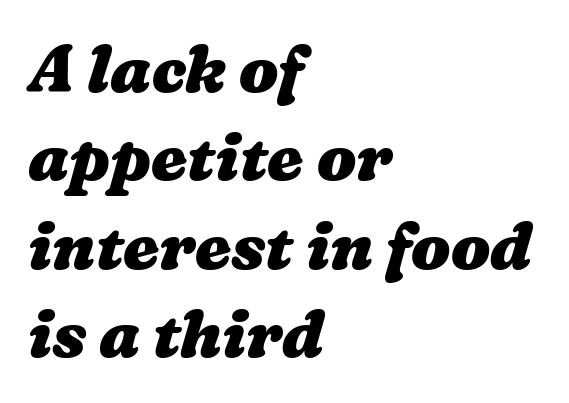
Q: Is the text bold? A: Yes.
Q: Is the text underlined? A: No.
Q: How is the paragraph aligned? A: Left-aligned.
Q: Is the spacing between letters normal or unusually wide? A: Normal.
Q: Is the spacing between lines tight, normal or loose? A: Normal.
Q: Width (condensed, normal, or wide)? A: Wide.
Q: Stroke contrast? A: Medium.
Q: x-height? A: Medium.
Q: Monospaced? A: No.
